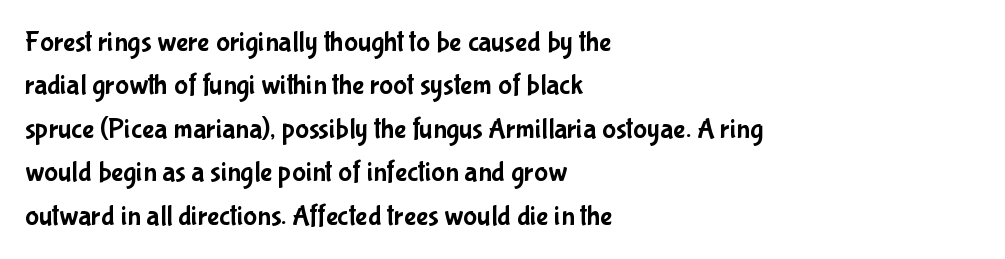
Varying glyph widths throughout — classic text-font behaviour. Regarding leading, the lines here are spaced in the standard way. Italic? Not at all — the glyphs are vertical. A typesetter would call this zero additional tracking. Is the block centered? No — it sits flush against the left margin.
